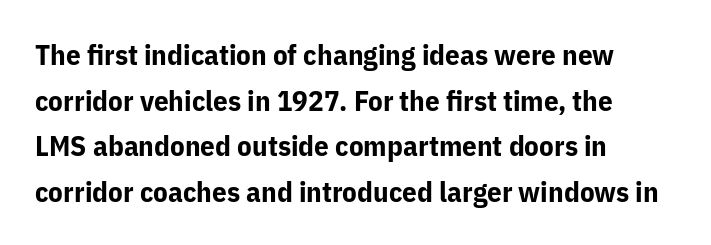
Q: Is the text bold? A: Yes.
Q: Is the text italic (slanted)? A: No, it is upright.
Q: Is the typeface a serif or a sans-serif typeface? A: Sans-serif.
Q: Is the text underlined? A: No.
Q: How is the paragraph aligned? A: Left-aligned.
Q: Is the spacing between letters normal or unusually wide? A: Normal.
Q: Is the spacing between lines tight, normal or loose? A: Normal.
Q: Width (condensed, normal, or wide)? A: Normal.
Q: Stroke contrast? A: Low.
Q: x-height? A: Medium.
Q: Monospaced? A: No.
